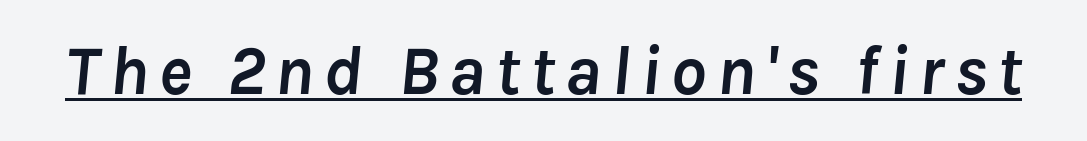
{"italic": "yes", "lean": "right", "slant_degrees": 8, "bold": "yes", "weight": "semibold", "width": "normal", "stroke_contrast": "low", "x_height": "medium", "monospaced": "no", "underline": "yes", "glyph_px": 70}
